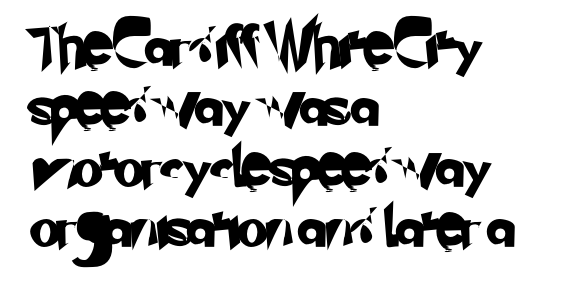
{"serif": "no", "width": "normal", "stroke_contrast": "low", "x_height": "small", "monospaced": "no", "underline": "no", "align": "left", "line_spacing": "normal", "line_spacing_ratio": 1.51, "letter_spacing": "normal", "letter_spacing_em": 0.0, "glyph_px": 40}
